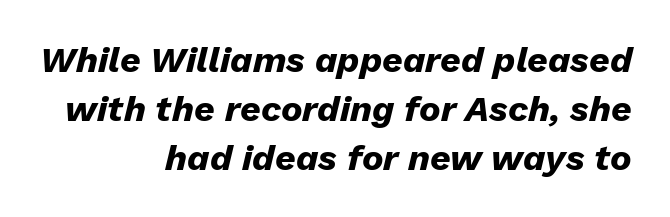
{"italic": "yes", "lean": "right", "slant_degrees": 13, "bold": "yes", "weight": "heavy", "width": "normal", "stroke_contrast": "low", "x_height": "medium", "monospaced": "no", "underline": "no", "align": "right", "line_spacing": "normal", "line_spacing_ratio": 1.36, "letter_spacing": "normal", "letter_spacing_em": 0.0, "glyph_px": 36}
